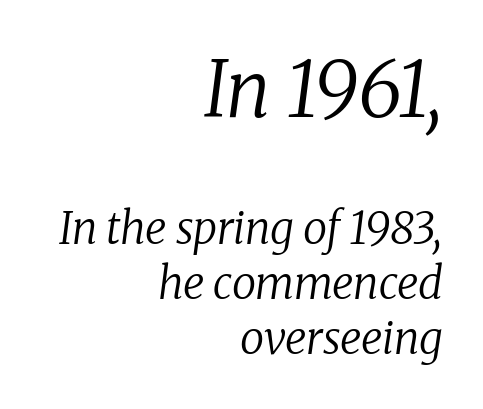
Unbolded letterforms with no extra heft. Glance below the letters and you will spot only blank space. Little horizontal feet cap the strokes, marking this as serif type. This sample keeps an unexceptional amount of space between lines. Looking at the ascenders, they clearly lean.
